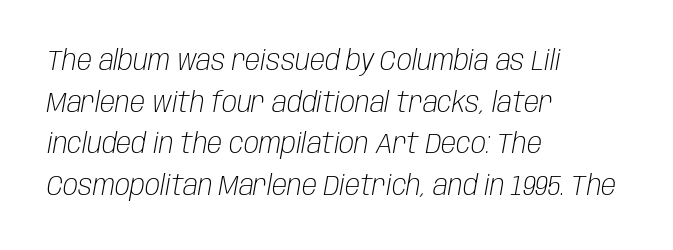
Check under the words: just untouched page. Short and long lines alike share a common starting point at left. Designer's note — italics engaged. Proportional: the letters do not fall into vertical columns. Leading matches the norm, producing a regular column.
